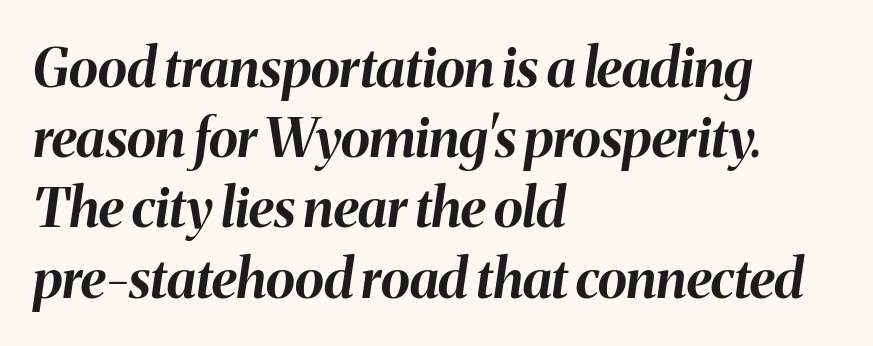
How are the letters spaced? Ordinarily, with no added tracking. Posture: slanted. Underlining? Definitely not there. The passage is arranged the way most books set body copy — flush left. Does the leading feel generous? No, just average. Summary of weight: heavy, a full bold.
